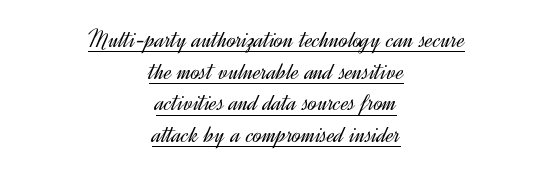
The cut favours lightness, reaching ordinary text weight at its darkest. The letters sit at their default tracking, neither squeezed nor spread. Is the block centered? Yes — each line is placed symmetrically about the middle. Quick note: underline on.
